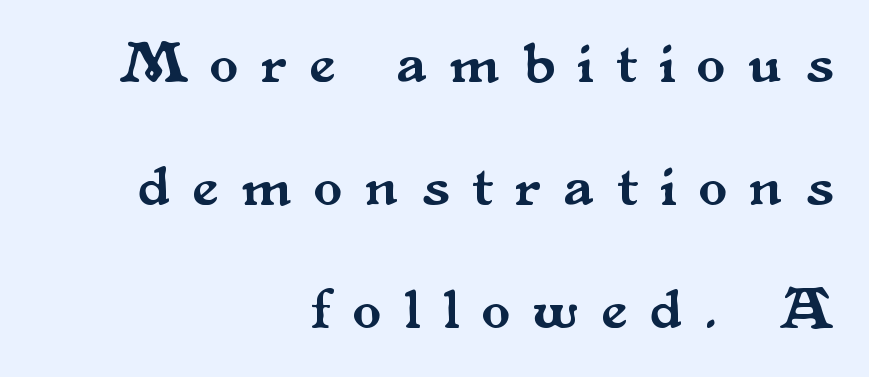
Q: Is the text italic (slanted)? A: No, it is upright.
Q: Is the typeface a serif or a sans-serif typeface? A: Serif.
Q: Is the text underlined? A: No.
Q: How is the paragraph aligned? A: Right-aligned.
Q: Is the spacing between letters normal or unusually wide? A: Unusually wide.
Q: Is the spacing between lines tight, normal or loose? A: Loose.
Q: Width (condensed, normal, or wide)? A: Normal.
Q: Stroke contrast? A: Medium.
Q: x-height? A: Small.
Q: Monospaced? A: No.
